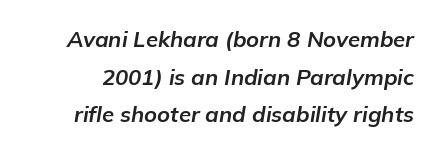
The glyphs look as if they've been sheared to an angle. Letter spacing: default. The gap between lines stays unmarked. Does the weight exceed regular? Yes, all the way to bold.
